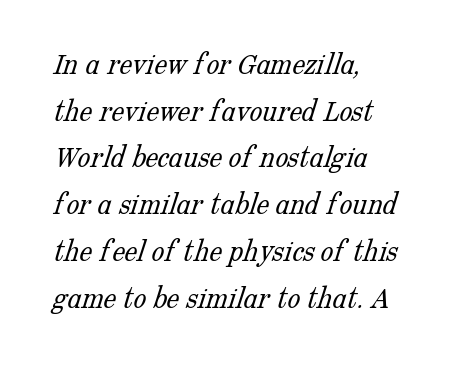
The image shows 32 px light serif type; set left-aligned, normal line spacing (1.46x), normal letter spacing, not underlined; low stroke contrast and a medium x-height.
